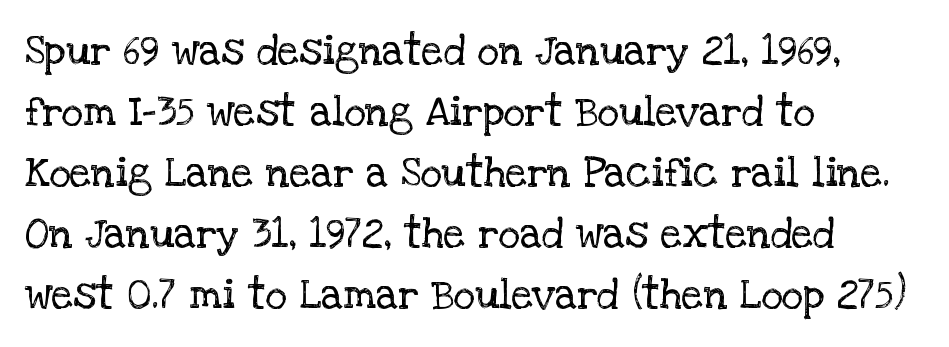
Q: Is the text bold? A: No.
Q: Is the text italic (slanted)? A: No, it is upright.
Q: Is the typeface a serif or a sans-serif typeface? A: Serif.
Q: Is the text underlined? A: No.
Q: How is the paragraph aligned? A: Left-aligned.
Q: Is the spacing between letters normal or unusually wide? A: Normal.
Q: Is the spacing between lines tight, normal or loose? A: Normal.
Q: Width (condensed, normal, or wide)? A: Normal.
Q: Stroke contrast? A: Low.
Q: x-height? A: Large.
Q: Monospaced? A: No.
